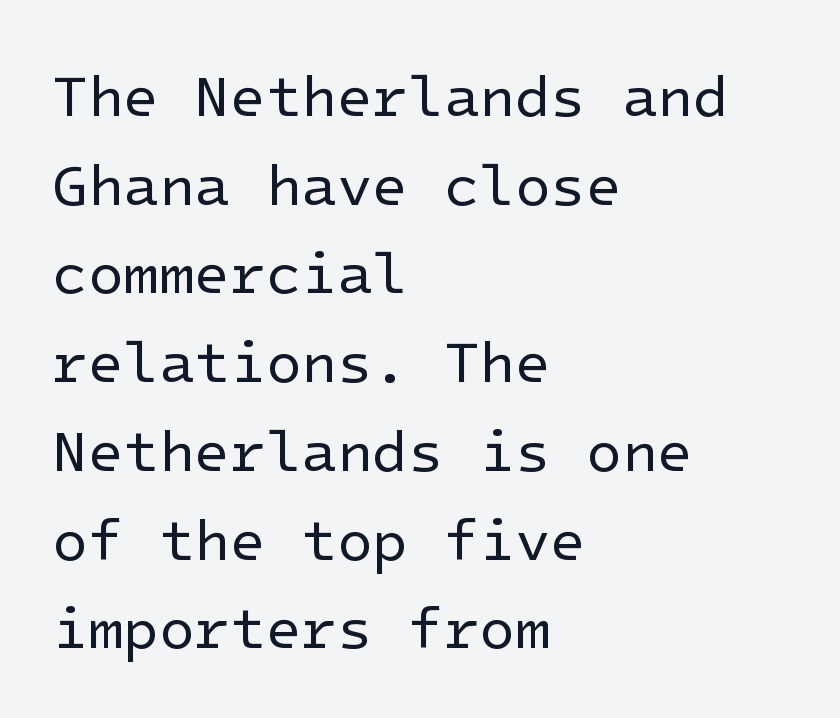
Between one letter and the next there's only the usual sliver of space. This sample is left-justified, so line endings fall wherever the words run out. Ascenders rise straight up at ninety degrees. The passage shown is typeset with a sans-serif family. A clean baseline with only descenders dipping below it. The block of text has a typical density, with ordinary space between rows.
